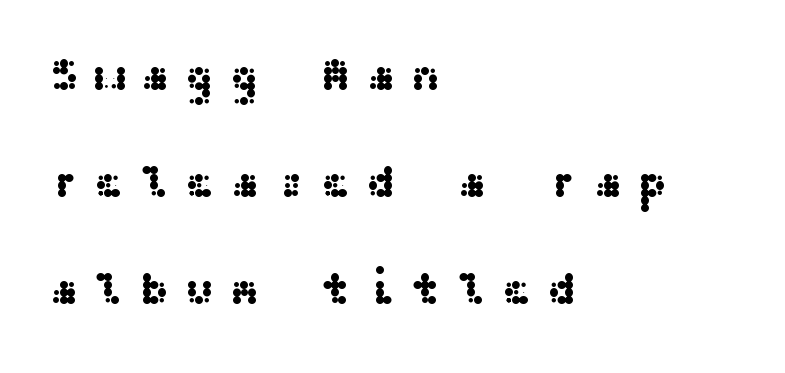
Airy leading. The type is letterspaced generously, with wide tracking. This is roman type, the default non-slanted kind. A student would call this left alignment; a typographer would say flush left, rag right.
